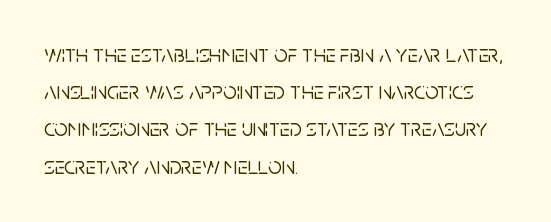
Q: Is the text italic (slanted)? A: No, it is upright.
Q: Is the text underlined? A: No.
Q: How is the paragraph aligned? A: Left-aligned.
Q: Is the spacing between letters normal or unusually wide? A: Normal.
Q: Is the spacing between lines tight, normal or loose? A: Normal.
